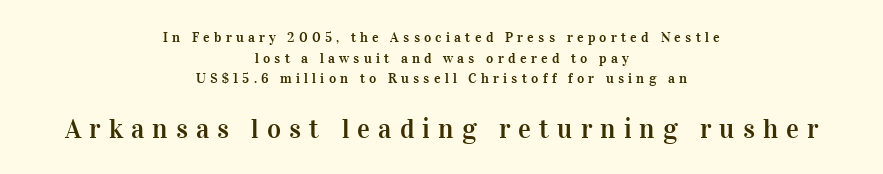
Centered paragraph, ragged on both sides. Notice how descenders clear the ascenders below comfortably — that's standard leading. Larger block? The one below; the one above is distinctly smaller. The passage shown is not underscored anywhere. Caption: expanded tracking, letters set apart.
